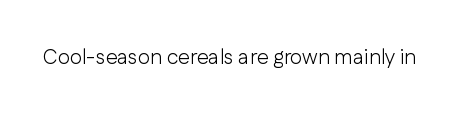
{"italic": "no", "bold": "no", "underline": "no", "letter_spacing": "normal", "letter_spacing_em": 0.0, "glyph_px": 21}
